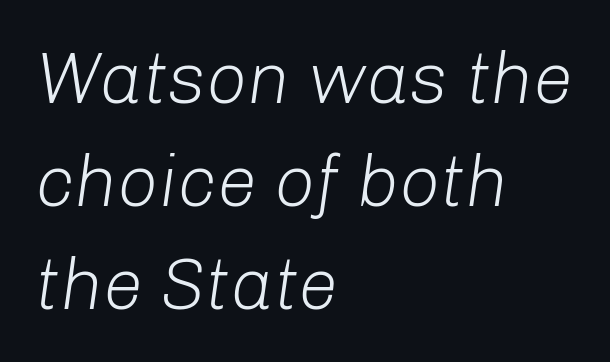
{"italic": "yes", "lean": "right", "slant_degrees": 8, "bold": "no", "weight": "light", "width": "normal", "stroke_contrast": "low", "x_height": "medium", "monospaced": "no", "underline": "no", "align": "left", "line_spacing": "normal", "line_spacing_ratio": 1.43, "letter_spacing": "normal", "letter_spacing_em": 0.0, "glyph_px": 72}
